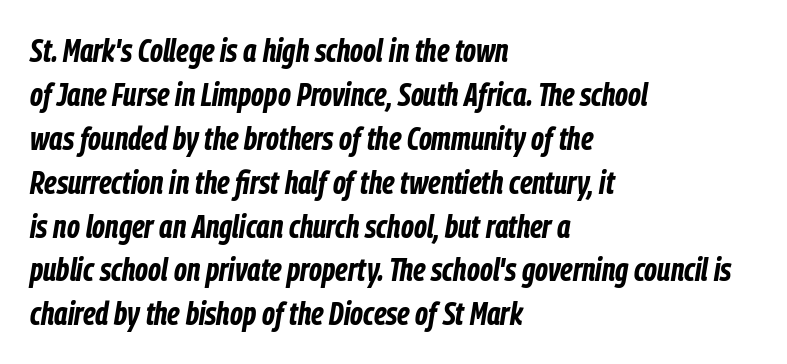
The image shows 33 px bold, condensed type, italic (leaning right); set left-aligned, normal line spacing (1.33x), normal letter spacing, not underlined; low stroke contrast and a medium x-height.
